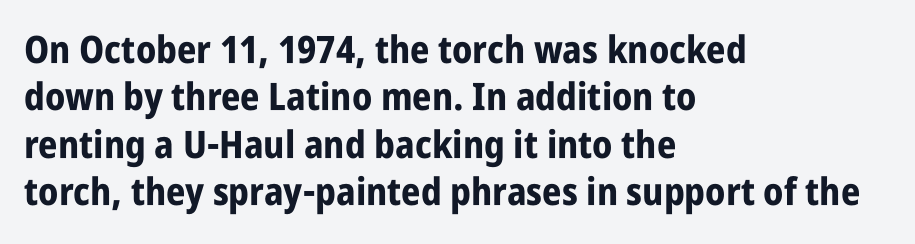
Q: Is the text bold? A: Yes.
Q: Is the text italic (slanted)? A: No, it is upright.
Q: Is the typeface a serif or a sans-serif typeface? A: Sans-serif.
Q: Is the text underlined? A: No.
Q: How is the paragraph aligned? A: Left-aligned.
Q: Is the spacing between letters normal or unusually wide? A: Normal.
Q: Is the spacing between lines tight, normal or loose? A: Normal.
Q: Width (condensed, normal, or wide)? A: Condensed.
Q: Stroke contrast? A: Low.
Q: x-height? A: Large.
Q: Monospaced? A: No.
